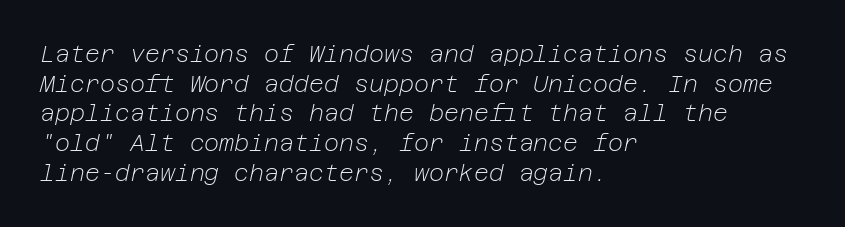
Baseline-to-baseline distance is the conventional proportion of letter height. Does the copy run flush right? No — it runs flush left. Rendered with sloped, italic letterforms. The words here are not underlined. Heft: none added — not bold.
